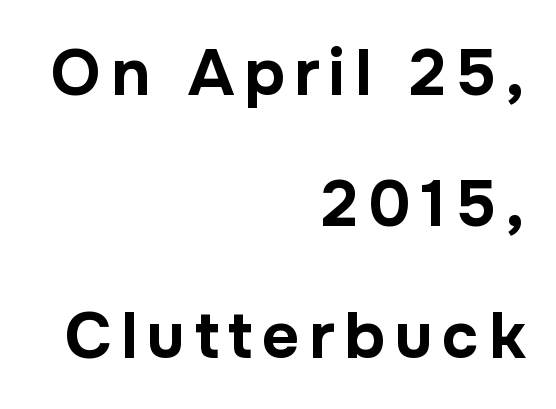
Looks like regular typesetting: each glyph gets only the width it needs. Notice how thick the strokes are: this is what a full bold looks like. All the whitespace from short lines collects on the left. Quick note: underline off.
